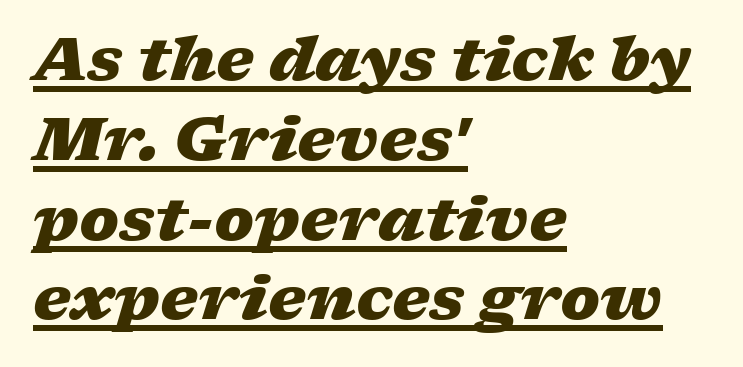
Q: Is the text bold? A: Yes.
Q: Is the text italic (slanted)? A: Yes, it leans right by about 17 degrees.
Q: Is the text underlined? A: Yes.
Q: How is the paragraph aligned? A: Left-aligned.
Q: Is the spacing between letters normal or unusually wide? A: Normal.
Q: Is the spacing between lines tight, normal or loose? A: Normal.
Q: Width (condensed, normal, or wide)? A: Wide.
Q: Stroke contrast? A: Low.
Q: x-height? A: Medium.
Q: Monospaced? A: No.
